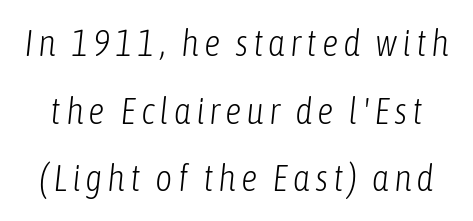
This sample uses an oblique cut, with every glyph tilted off the vertical. Character widths vary here, with narrow letters taking less room than wide ones. The face looks like a standard text weight, possibly lighter. Rule under the text: the space is simply empty.
